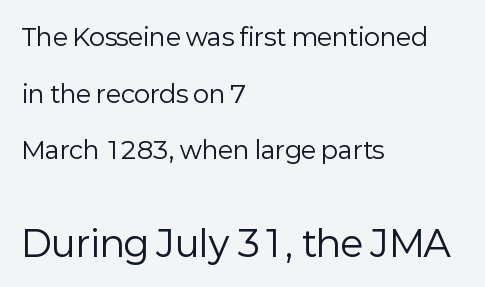
The image shows 36 px regular-weight sans-serif type, upright; set left-aligned, loose line spacing (2.36x), normal letter spacing, not underlined; the second (bottom) block is 1.5x larger; low stroke contrast and a medium x-height.
